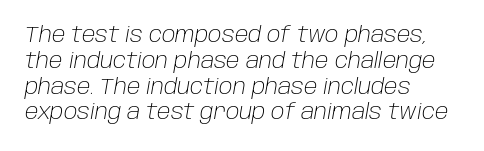
Q: Is the text bold? A: No.
Q: Is the text italic (slanted)? A: Yes, it leans right by about 10 degrees.
Q: Is the text underlined? A: No.
Q: How is the paragraph aligned? A: Left-aligned.
Q: Is the spacing between letters normal or unusually wide? A: Normal.
